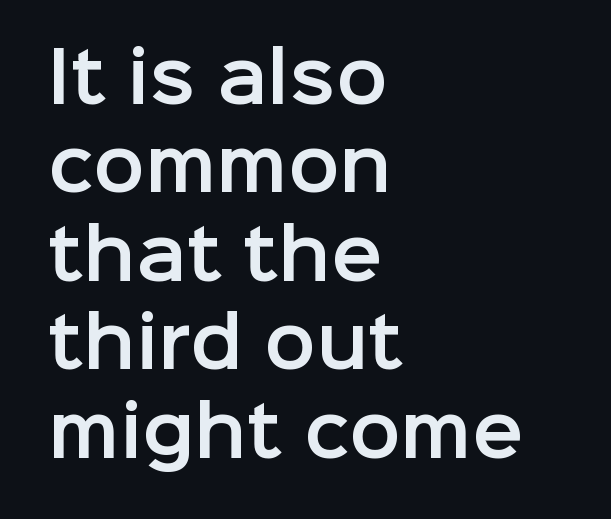
The image shows 68 px sans-serif type, upright; set left-aligned, normal line spacing (1.3x), normal letter spacing, not underlined; low stroke contrast and a medium x-height.
